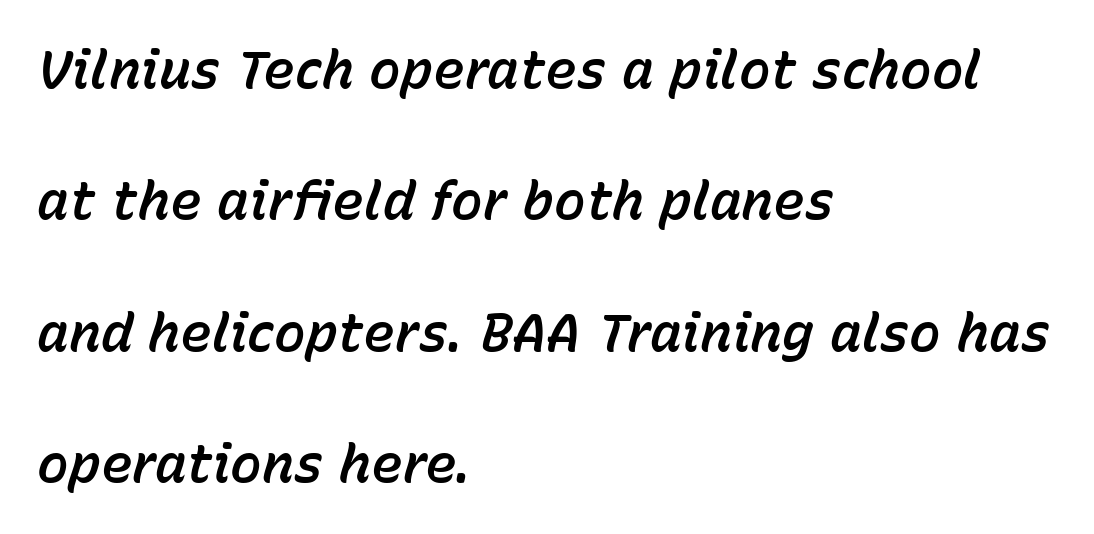
{"italic": "yes", "lean": "right", "slant_degrees": 15, "width": "normal", "stroke_contrast": "low", "x_height": "medium", "monospaced": "no", "underline": "no", "align": "left", "line_spacing": "loose", "line_spacing_ratio": 2.48, "letter_spacing": "normal", "letter_spacing_em": 0.0, "glyph_px": 53}
